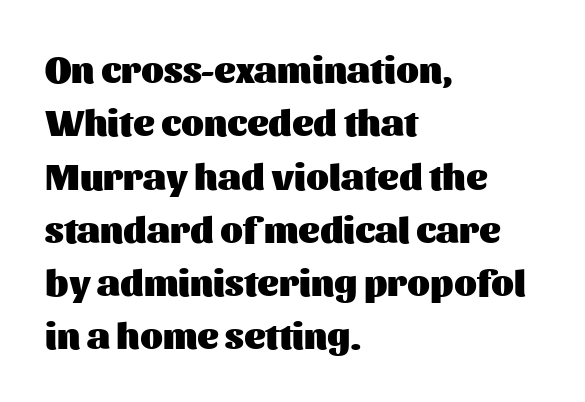
{"serif": "no", "italic": "no", "bold": "yes", "weight": "heavy", "width": "normal", "stroke_contrast": "medium", "x_height": "medium", "monospaced": "no", "underline": "no", "align": "left", "line_spacing": "normal", "line_spacing_ratio": 1.44, "letter_spacing": "normal", "letter_spacing_em": 0.0, "glyph_px": 37}
